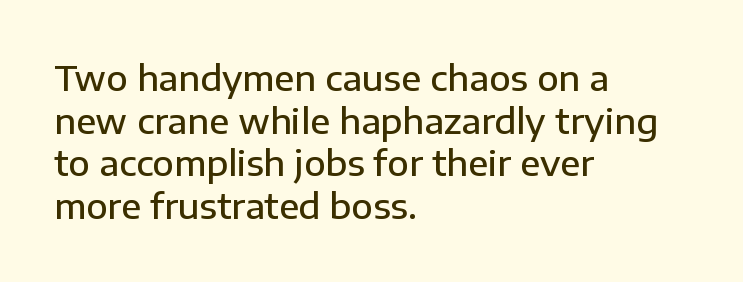
Lines of text with bare space underneath. The passage shown is semibold, sitting just below true bold. There is no visible air inserted between adjacent glyphs. Characters remain perfectly vertical along every line. The characters display no serif detailing; their extremities are plain. The lines in this sample share a left origin and differ only in where they stop.
